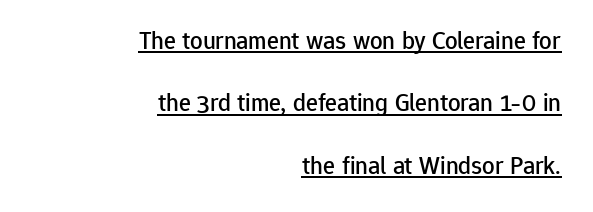
{"italic": "no", "underline": "yes", "align": "right", "line_spacing": "loose", "line_spacing_ratio": 2.5, "letter_spacing": "normal", "letter_spacing_em": 0.0, "glyph_px": 25}
